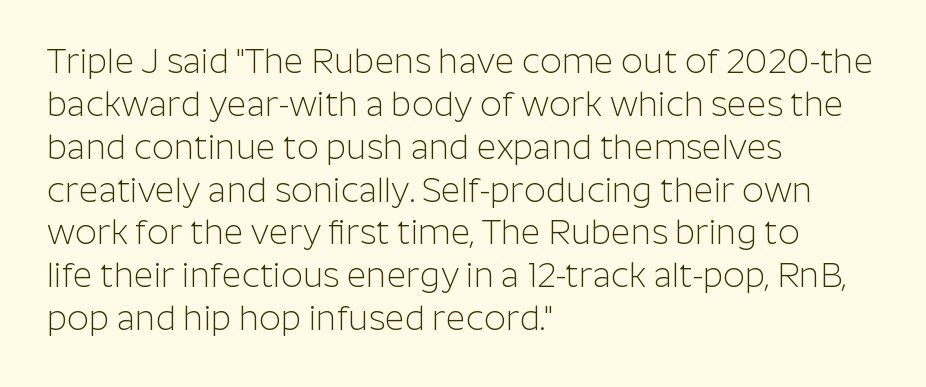
The image shows 34 px light sans-serif type, upright; set left-aligned, normal line spacing (1.26x), normal letter spacing, not underlined; low stroke contrast and a medium x-height.
